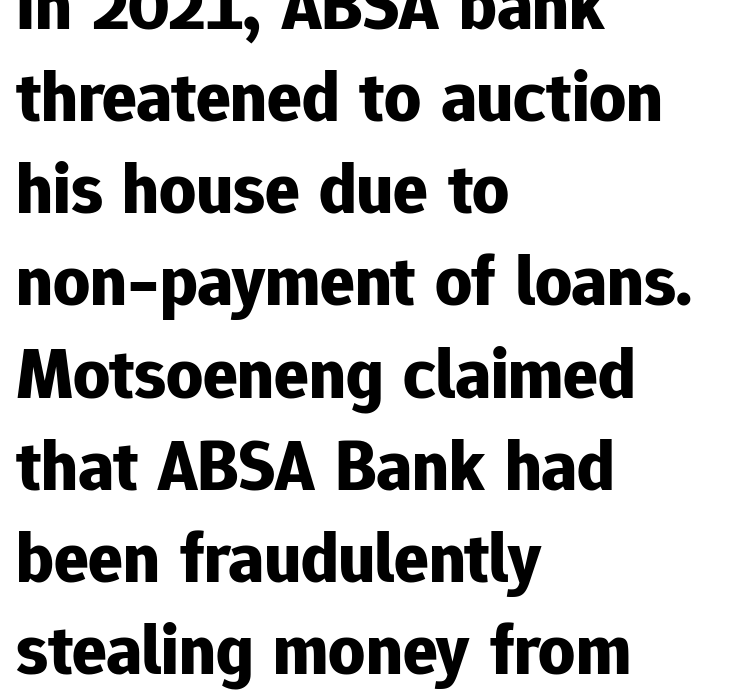
Q: Is the text bold? A: Yes.
Q: Is the text italic (slanted)? A: No, it is upright.
Q: Is the typeface a serif or a sans-serif typeface? A: Sans-serif.
Q: Is the text underlined? A: No.
Q: How is the paragraph aligned? A: Left-aligned.
Q: Is the spacing between letters normal or unusually wide? A: Normal.
Q: Is the spacing between lines tight, normal or loose? A: Normal.
Q: Width (condensed, normal, or wide)? A: Normal.
Q: Stroke contrast? A: Low.
Q: x-height? A: Medium.
Q: Monospaced? A: No.
